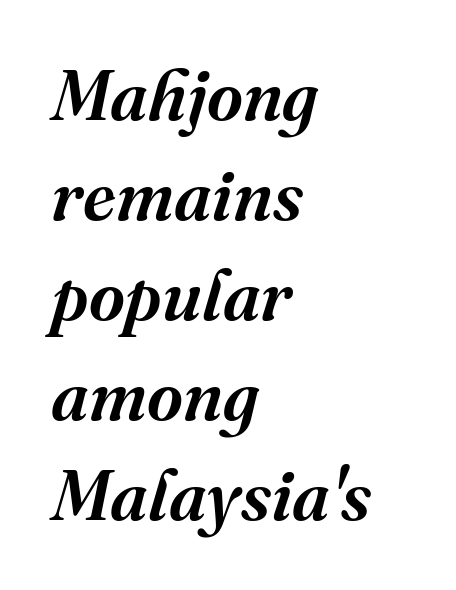
The image shows 70 px semibold serif type, italic (leaning right); set left-aligned, normal line spacing (1.43x), normal letter spacing, not underlined; medium stroke contrast and a medium x-height.
